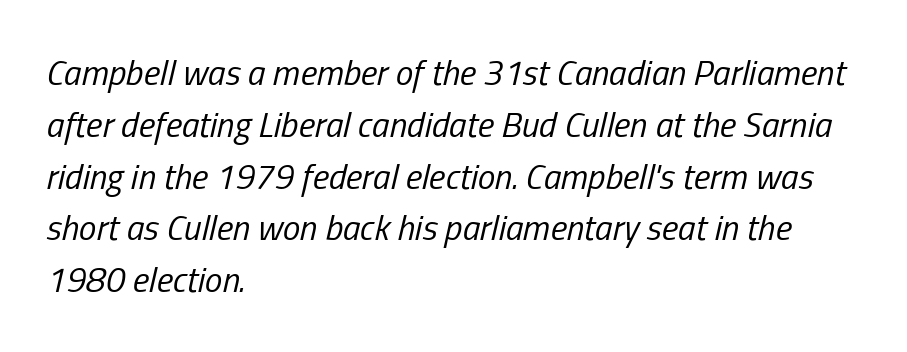
The image shows 35 px regular-weight, condensed type, italic (leaning right); set left-aligned, normal line spacing (1.48x), normal letter spacing, not underlined; low stroke contrast and a medium x-height.
